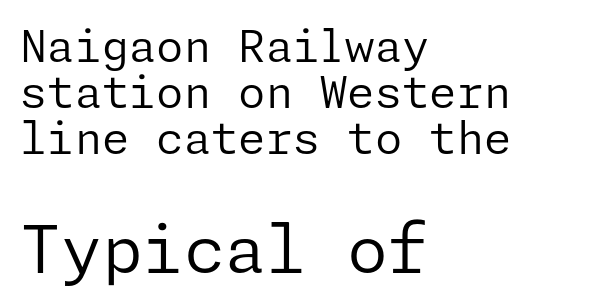
Q: Is the text bold? A: No.
Q: Is the text italic (slanted)? A: No, it is upright.
Q: Is the typeface a serif or a sans-serif typeface? A: Sans-serif.
Q: Is the text underlined? A: No.
Q: How is the paragraph aligned? A: Left-aligned.
Q: Is the spacing between letters normal or unusually wide? A: Normal.
Q: Is the spacing between lines tight, normal or loose? A: Tight.
Q: Which block of text is set in a larger size, the first (top) or the second (bottom)? A: The second (bottom) one.
Q: Width (condensed, normal, or wide)? A: Normal.
Q: Stroke contrast? A: Low.
Q: x-height? A: Medium.
